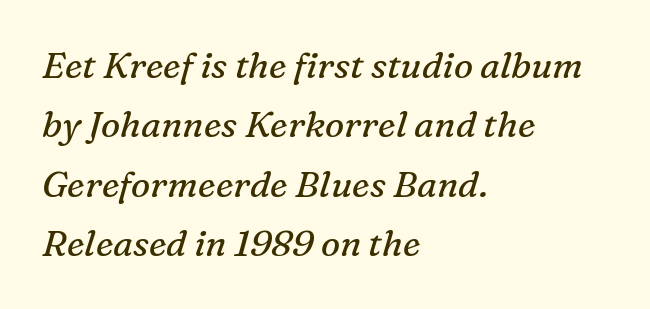
{"serif": "yes", "italic": "yes", "lean": "right", "slant_degrees": 16, "bold": "no", "weight": "regular", "width": "normal", "stroke_contrast": "medium", "x_height": "medium", "monospaced": "no", "underline": "no", "align": "left", "line_spacing": "normal", "line_spacing_ratio": 1.65, "letter_spacing": "normal", "letter_spacing_em": 0.0, "glyph_px": 36}
